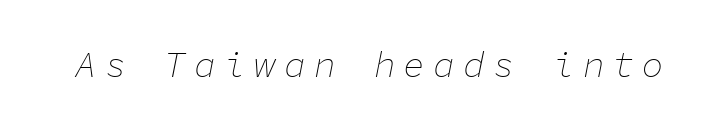
The image shows 36 px thin type, italic (leaning right), monospaced; set unusually wide letter spacing (+0.23 em), not underlined; low stroke contrast and a medium x-height.
